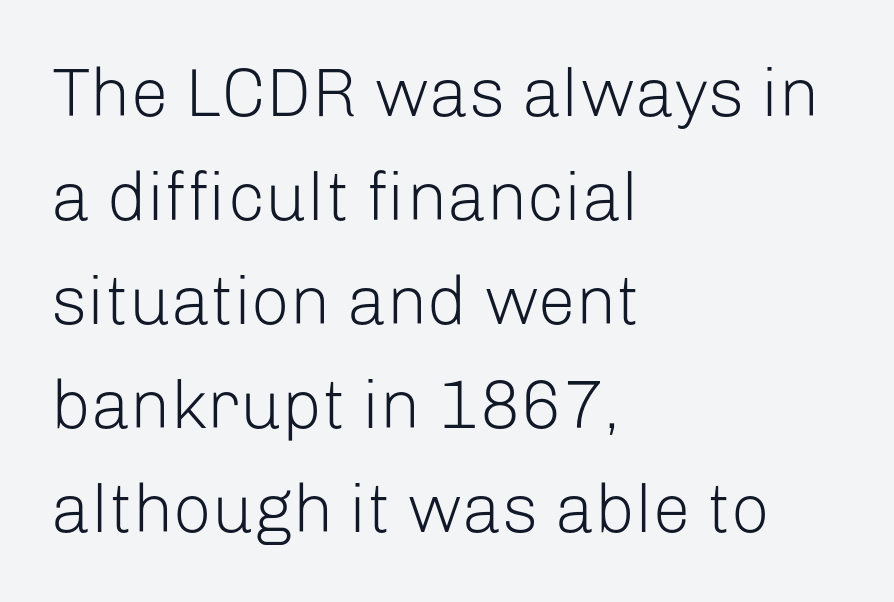
{"serif": "no", "italic": "no", "bold": "no", "weight": "light", "width": "normal", "stroke_contrast": "low", "x_height": "medium", "monospaced": "no", "underline": "no", "align": "left", "line_spacing": "normal", "line_spacing_ratio": 1.53, "letter_spacing": "normal", "letter_spacing_em": 0.0, "glyph_px": 68}
